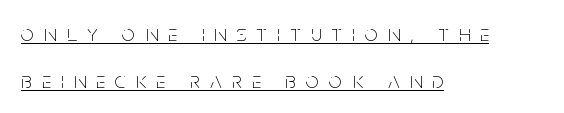
Q: Is the text bold? A: No.
Q: Is the text italic (slanted)? A: No, it is upright.
Q: Is the text underlined? A: Yes.
Q: How is the paragraph aligned? A: Left-aligned.
Q: Is the spacing between letters normal or unusually wide? A: Unusually wide.
Q: Is the spacing between lines tight, normal or loose? A: Loose.
